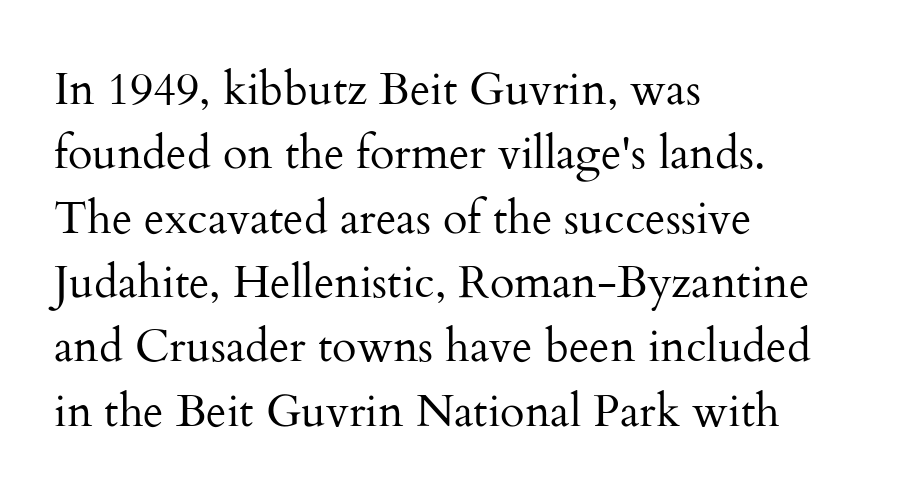
{"serif": "yes", "italic": "no", "bold": "no", "weight": "regular", "width": "normal", "stroke_contrast": "medium", "x_height": "small", "monospaced": "no", "underline": "no", "align": "left", "line_spacing": "normal", "line_spacing_ratio": 1.43, "letter_spacing": "normal", "letter_spacing_em": 0.0, "glyph_px": 45}
